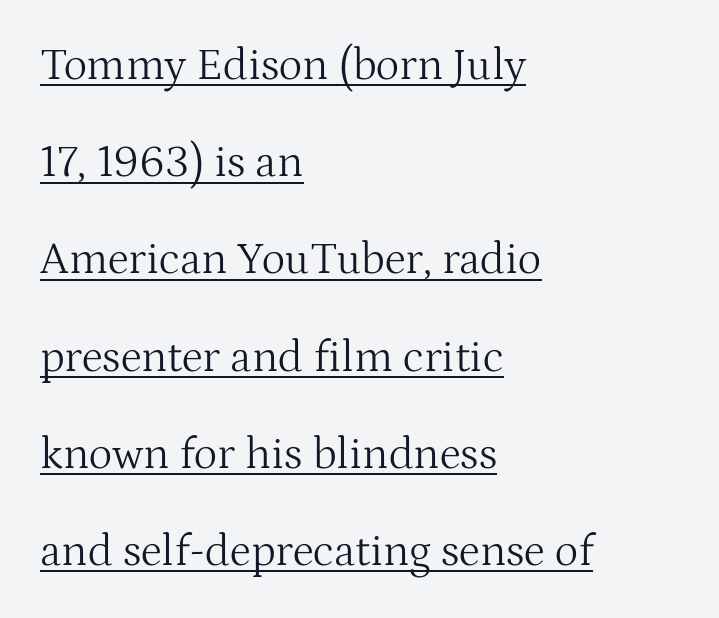
These lines were composed using upright roman letters. Honestly, the letter spacing is just normal — you wouldn't notice it. This sample uses a serif face. These characters rest on top of a visible drawn line.
